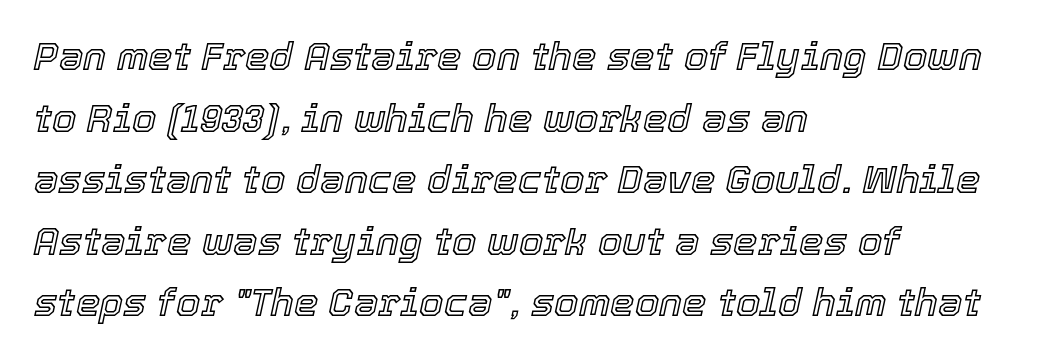
Q: Is the text italic (slanted)? A: Yes, it leans right by about 12 degrees.
Q: Is the text underlined? A: No.
Q: How is the paragraph aligned? A: Left-aligned.
Q: Is the spacing between letters normal or unusually wide? A: Normal.
Q: Is the spacing between lines tight, normal or loose? A: Normal.
Q: Width (condensed, normal, or wide)? A: Normal.
Q: x-height? A: Medium.
Q: Monospaced? A: No.
